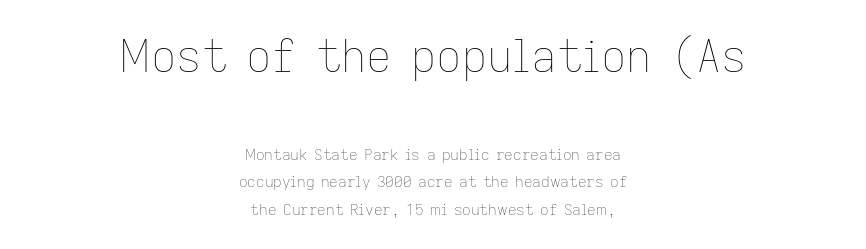
Q: Is the text bold? A: No.
Q: Is the text italic (slanted)? A: No, it is upright.
Q: Is the text underlined? A: No.
Q: How is the paragraph aligned? A: Centered.
Q: Is the spacing between letters normal or unusually wide? A: Normal.
Q: Which block of text is set in a larger size, the first (top) or the second (bottom)? A: The first (top) one.
Q: Width (condensed, normal, or wide)? A: Normal.
Q: Stroke contrast? A: Low.
Q: x-height? A: Medium.
Q: Monospaced? A: No.
